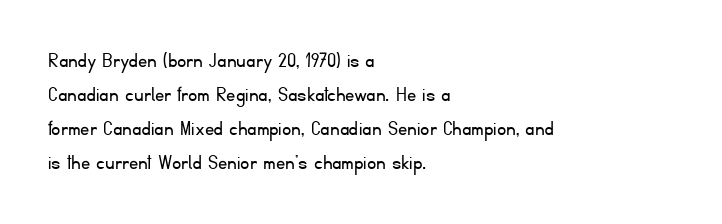
{"italic": "no", "bold": "no", "underline": "no", "align": "left", "line_spacing": "normal", "line_spacing_ratio": 1.48, "letter_spacing": "normal", "letter_spacing_em": 0.0, "glyph_px": 23}
